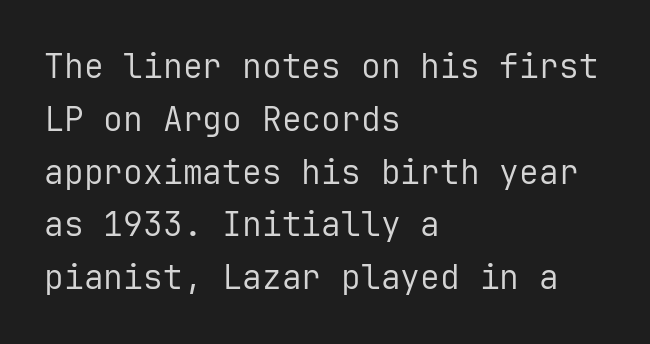
No heavy texture on the line: the type isn't bold. Standard letterfit; no display-style spreading of the glyphs. No italicization has been applied; the sample stays upright. The setting favours the left margin, as ordinary paragraphs usually do. Beneath every word, the page is bare.
